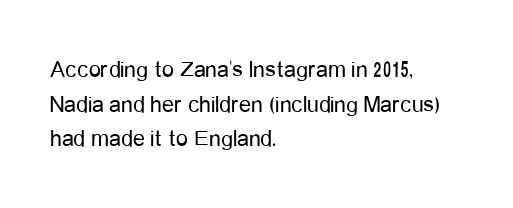
Q: Is the text bold? A: No.
Q: Is the text italic (slanted)? A: No, it is upright.
Q: Is the text underlined? A: No.
Q: How is the paragraph aligned? A: Left-aligned.
Q: Is the spacing between letters normal or unusually wide? A: Normal.
Q: Is the spacing between lines tight, normal or loose? A: Normal.
